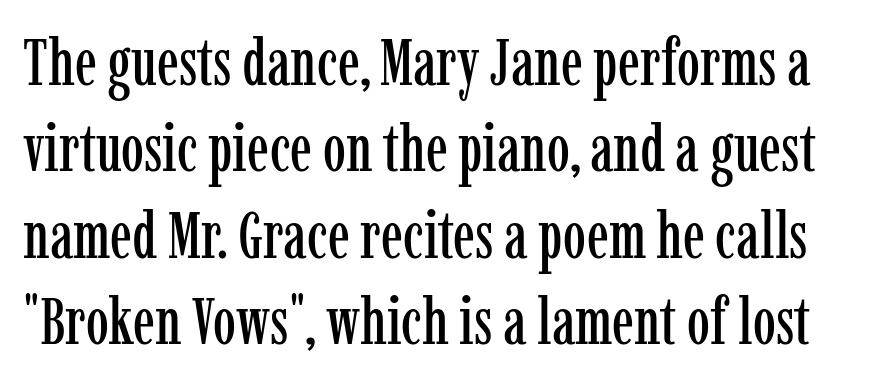
The image shows 65 px condensed serif type, upright; set normal line spacing (1.33x), normal letter spacing, not underlined; low stroke contrast and a medium x-height.
